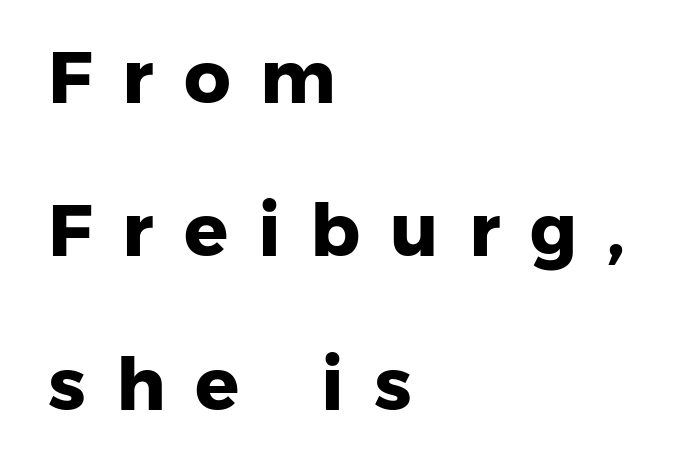
{"serif": "no", "bold": "yes", "weight": "heavy", "width": "normal", "stroke_contrast": "low", "x_height": "medium", "monospaced": "no", "underline": "no", "align": "left", "line_spacing": "loose", "line_spacing_ratio": 2.1, "letter_spacing": "wide", "letter_spacing_em": 0.41, "glyph_px": 73}
